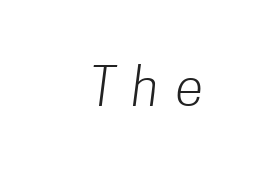
Q: Is the text bold? A: No.
Q: Is the typeface a serif or a sans-serif typeface? A: Sans-serif.
Q: Is the text underlined? A: No.
Q: Is the spacing between letters normal or unusually wide? A: Unusually wide.
Q: Width (condensed, normal, or wide)? A: Condensed.
Q: Stroke contrast? A: Low.
Q: x-height? A: Medium.
Q: Monospaced? A: No.
